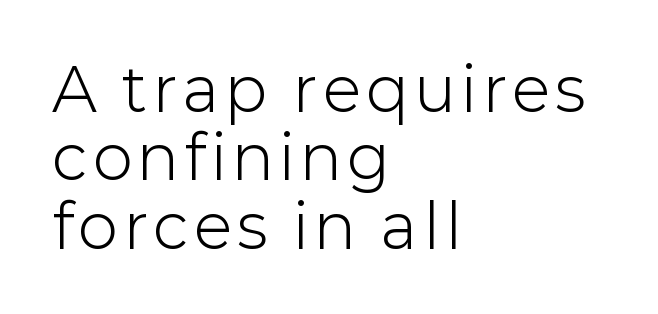
Q: Is the text bold? A: No.
Q: Is the text italic (slanted)? A: No, it is upright.
Q: Is the typeface a serif or a sans-serif typeface? A: Sans-serif.
Q: Is the text underlined? A: No.
Q: How is the paragraph aligned? A: Left-aligned.
Q: Is the spacing between lines tight, normal or loose? A: Tight.
Q: Width (condensed, normal, or wide)? A: Normal.
Q: Stroke contrast? A: Low.
Q: x-height? A: Medium.
Q: Monospaced? A: No.
